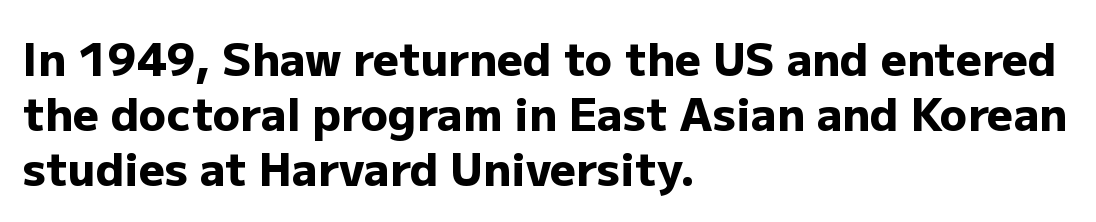
{"serif": "no", "italic": "no", "bold": "yes", "weight": "heavy", "width": "normal", "stroke_contrast": "low", "x_height": "medium", "monospaced": "no", "underline": "no", "align": "left", "line_spacing_ratio": 1.22, "letter_spacing": "normal", "letter_spacing_em": 0.0, "glyph_px": 45}
